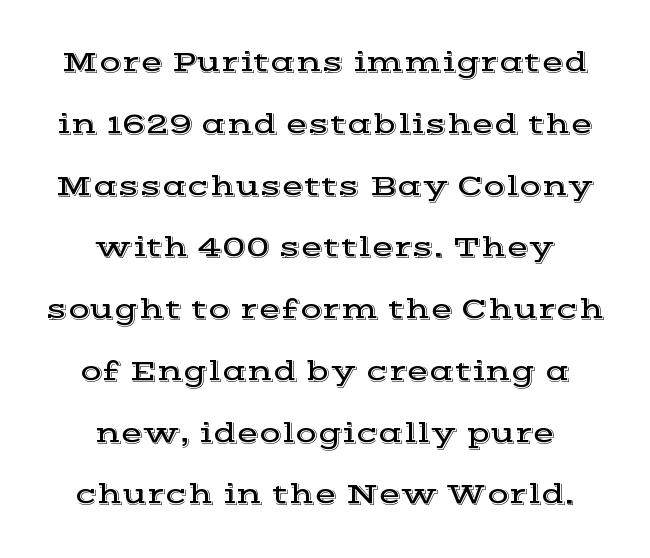
The image shows 29 px wide serif type, upright; set centered, loose line spacing (2.13x), normal letter spacing, not underlined; a medium x-height.
